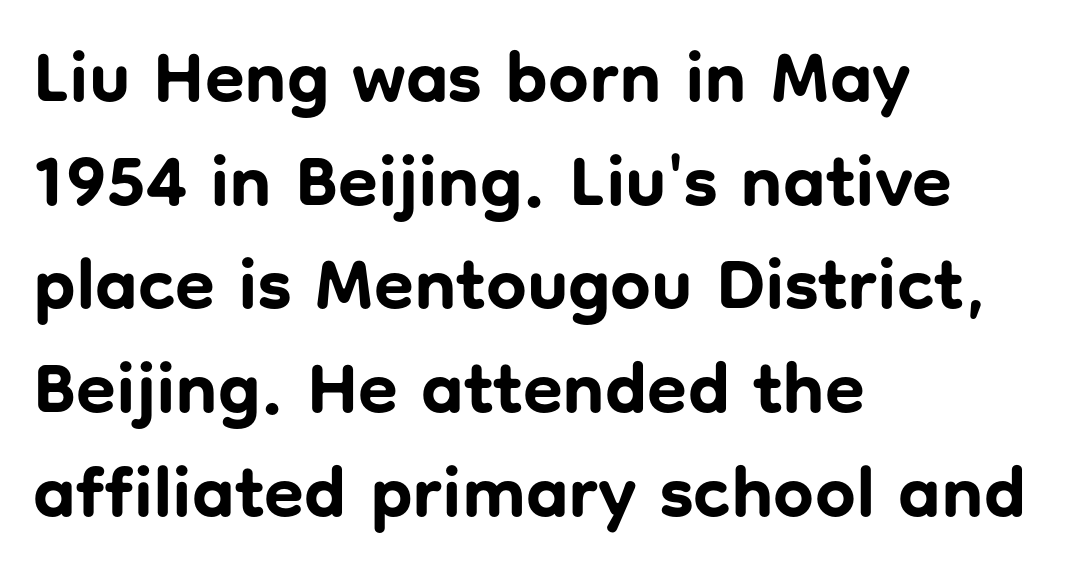
Q: Is the text bold? A: Yes.
Q: Is the text italic (slanted)? A: No, it is upright.
Q: Is the typeface a serif or a sans-serif typeface? A: Sans-serif.
Q: Is the text underlined? A: No.
Q: How is the paragraph aligned? A: Left-aligned.
Q: Is the spacing between letters normal or unusually wide? A: Normal.
Q: Is the spacing between lines tight, normal or loose? A: Normal.
Q: Width (condensed, normal, or wide)? A: Normal.
Q: Stroke contrast? A: Low.
Q: x-height? A: Medium.
Q: Monospaced? A: No.
